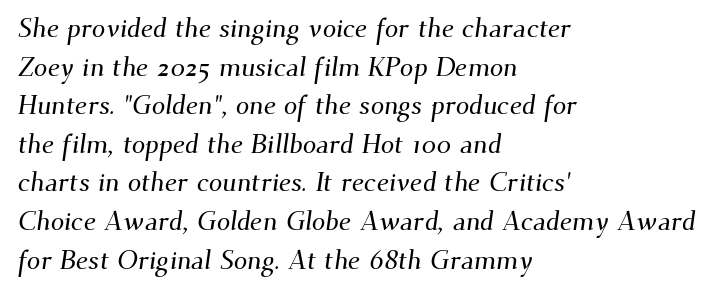
{"underline": "no", "align": "left", "line_spacing": "normal", "line_spacing_ratio": 1.43, "letter_spacing": "normal", "letter_spacing_em": 0.0, "glyph_px": 27}
